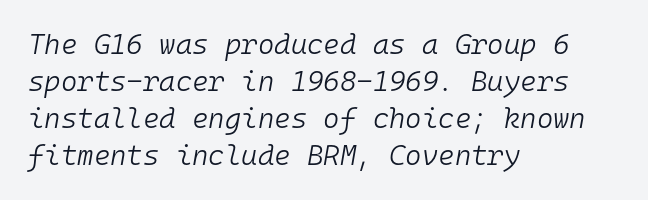
The typesetter chose a ragged-right arrangement here. The tracking reads as untouched default to a designer's eye. Only glyphs here, with clear space below each row. Bold? No — there's no thickening of the strokes.
